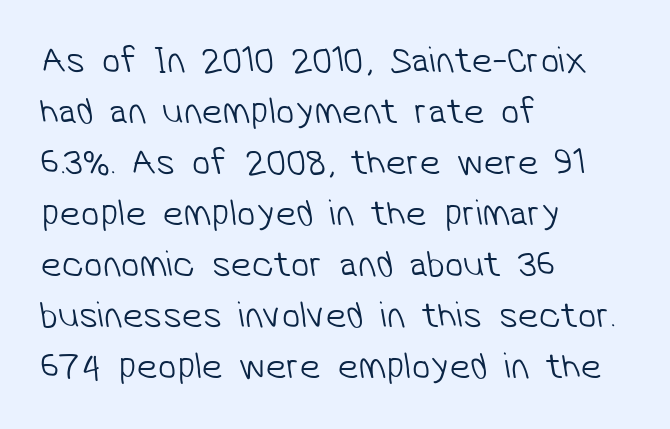
The image shows 37 px light sans-serif type; set left-aligned, normal line spacing (1.38x), normal letter spacing, not underlined; low stroke contrast and a medium x-height.
